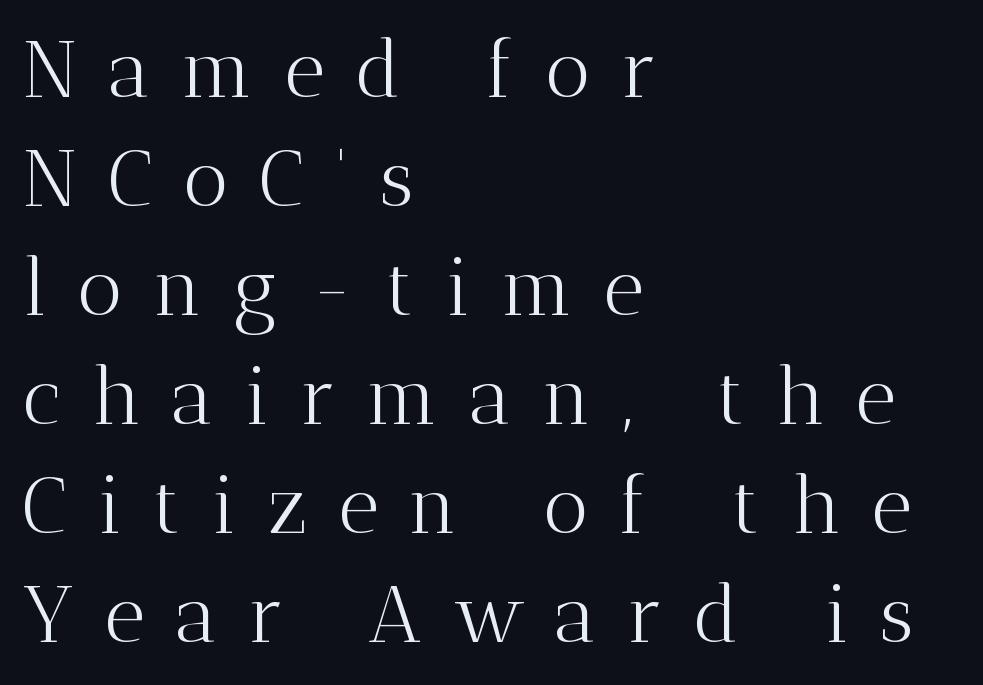
{"serif": "yes", "italic": "no", "bold": "no", "weight": "light", "width": "normal", "stroke_contrast": "medium", "x_height": "medium", "monospaced": "no", "underline": "no", "align": "left", "line_spacing": "normal", "line_spacing_ratio": 1.38, "letter_spacing": "wide", "letter_spacing_em": 0.39, "glyph_px": 79}
